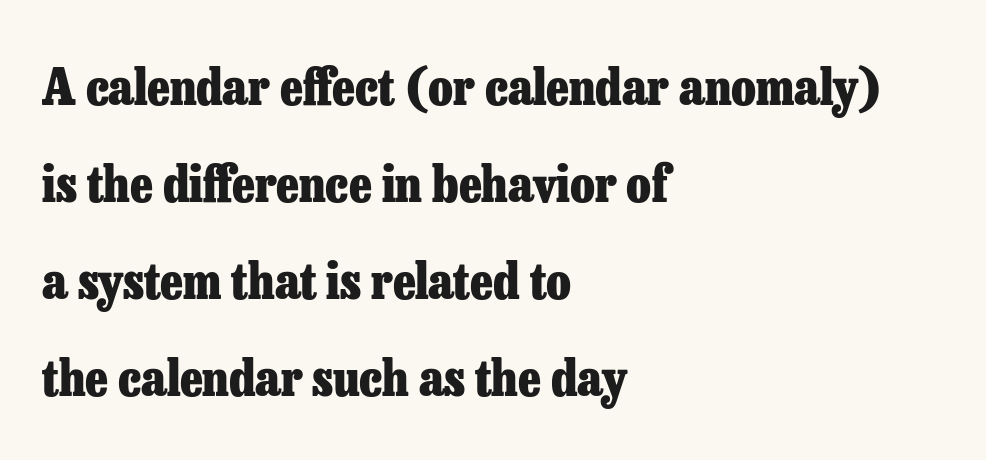
{"serif": "yes", "italic": "no", "bold": "yes", "weight": "heavy", "width": "normal", "stroke_contrast": "low", "x_height": "medium", "monospaced": "no", "underline": "no", "align": "left", "line_spacing": "loose", "line_spacing_ratio": 1.94, "letter_spacing": "normal", "letter_spacing_em": 0.0, "glyph_px": 50}
